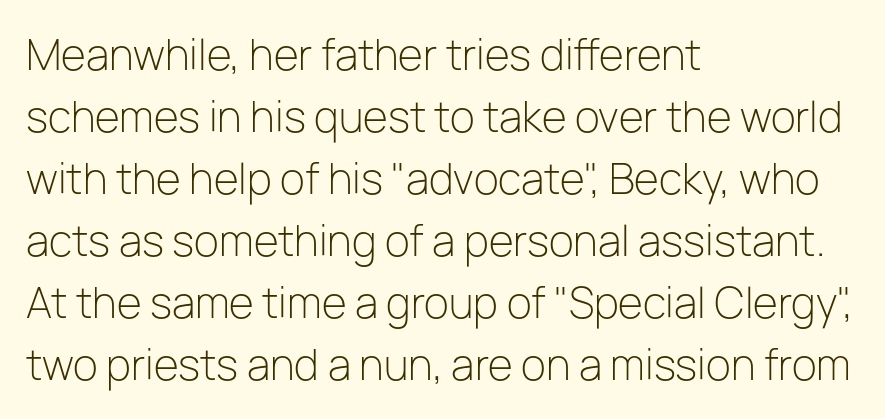
Q: Is the text bold? A: No.
Q: Is the text italic (slanted)? A: No, it is upright.
Q: Is the typeface a serif or a sans-serif typeface? A: Sans-serif.
Q: Is the text underlined? A: No.
Q: How is the paragraph aligned? A: Left-aligned.
Q: Is the spacing between letters normal or unusually wide? A: Normal.
Q: Is the spacing between lines tight, normal or loose? A: Normal.
Q: Width (condensed, normal, or wide)? A: Normal.
Q: Stroke contrast? A: Low.
Q: x-height? A: Medium.
Q: Monospaced? A: No.
